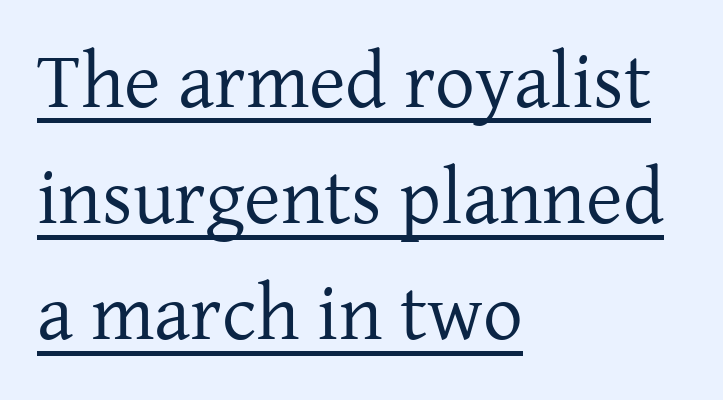
The image shows 79 px regular-weight serif type, upright; set left-aligned, normal line spacing (1.47x), normal letter spacing, underlined; low stroke contrast and a medium x-height.
